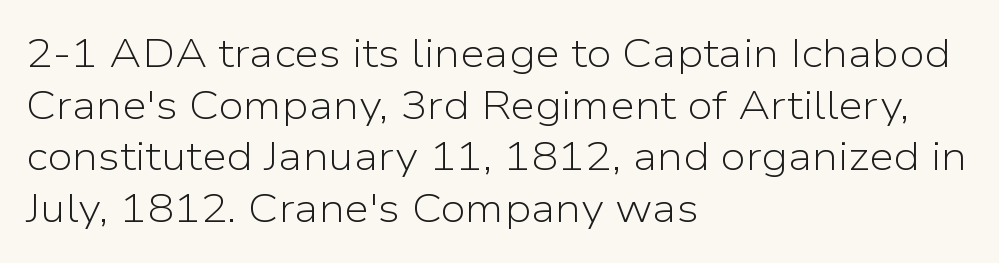
Q: Is the text bold? A: No.
Q: Is the text italic (slanted)? A: No, it is upright.
Q: Is the typeface a serif or a sans-serif typeface? A: Sans-serif.
Q: Is the text underlined? A: No.
Q: How is the paragraph aligned? A: Left-aligned.
Q: Is the spacing between letters normal or unusually wide? A: Normal.
Q: Is the spacing between lines tight, normal or loose? A: Normal.
Q: Width (condensed, normal, or wide)? A: Normal.
Q: Stroke contrast? A: Low.
Q: x-height? A: Medium.
Q: Monospaced? A: No.
